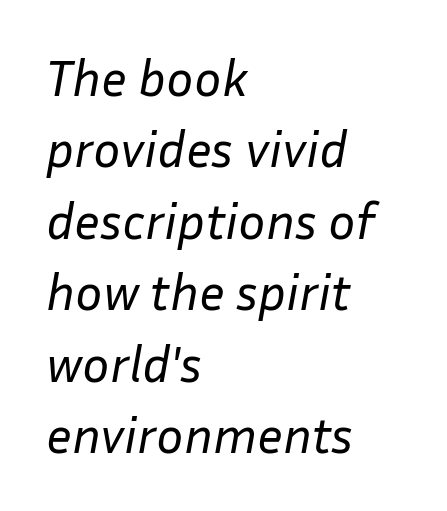
{"italic": "yes", "lean": "right", "slant_degrees": 10, "bold": "no", "weight": "regular", "width": "normal", "stroke_contrast": "low", "x_height": "medium", "monospaced": "no", "underline": "no", "align": "left", "line_spacing": "normal", "line_spacing_ratio": 1.4, "letter_spacing": "normal", "letter_spacing_em": 0.0, "glyph_px": 51}
